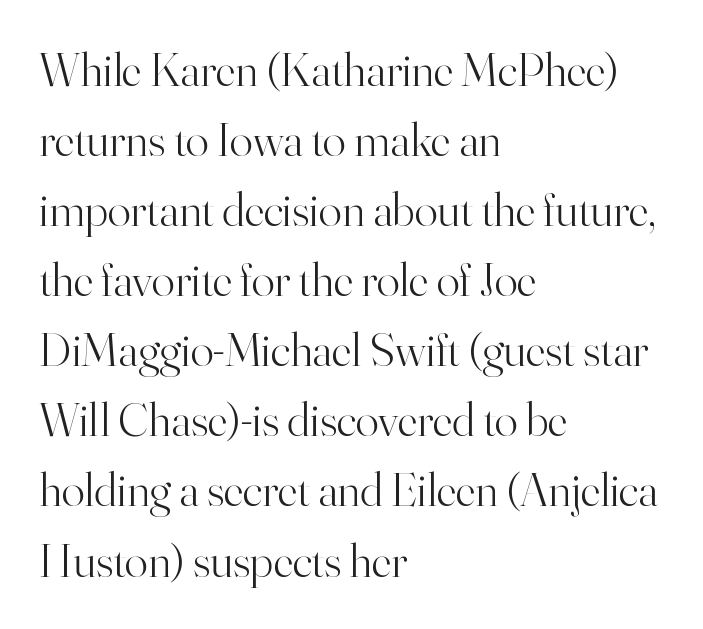
Q: Is the text bold? A: No.
Q: Is the text italic (slanted)? A: No, it is upright.
Q: Is the typeface a serif or a sans-serif typeface? A: Serif.
Q: Is the text underlined? A: No.
Q: How is the paragraph aligned? A: Left-aligned.
Q: Is the spacing between letters normal or unusually wide? A: Normal.
Q: Is the spacing between lines tight, normal or loose? A: Normal.
Q: Width (condensed, normal, or wide)? A: Normal.
Q: Stroke contrast? A: High.
Q: x-height? A: Small.
Q: Monospaced? A: No.
